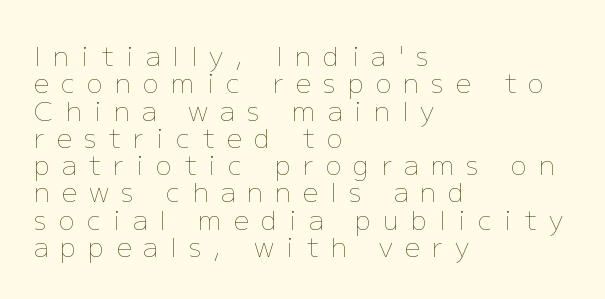
Is the stroke heavy? The answer is a plain regular-or-lighter. The gaps between neighbouring characters are conspicuously large. A classic flush-left, rag-right setting is used for this passage. Reading down the column, the eye jumps only a short way to each next line. No italicization has been applied; the sample stays upright.
